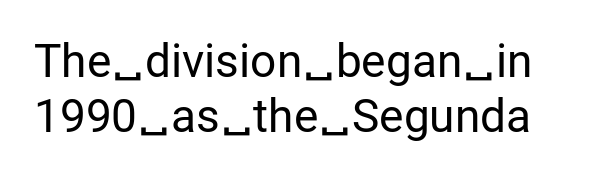
Q: Is the text bold? A: No.
Q: Is the text italic (slanted)? A: No, it is upright.
Q: Is the typeface a serif or a sans-serif typeface? A: Sans-serif.
Q: Is the text underlined? A: No.
Q: Is the spacing between letters normal or unusually wide? A: Normal.
Q: Width (condensed, normal, or wide)? A: Normal.
Q: Stroke contrast? A: Low.
Q: x-height? A: Medium.
Q: Monospaced? A: No.
